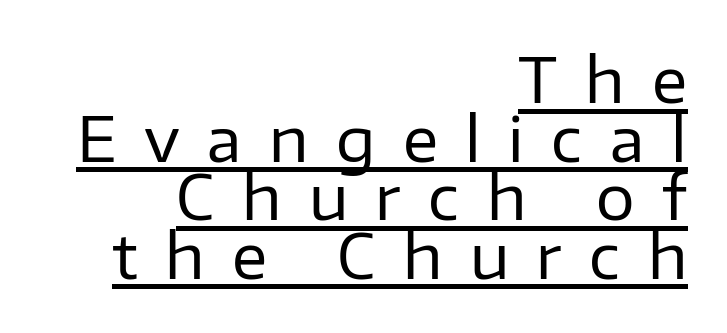
Q: Is the text bold? A: No.
Q: Is the text italic (slanted)? A: No, it is upright.
Q: Is the typeface a serif or a sans-serif typeface? A: Sans-serif.
Q: Is the text underlined? A: Yes.
Q: How is the paragraph aligned? A: Right-aligned.
Q: Is the spacing between letters normal or unusually wide? A: Unusually wide.
Q: Is the spacing between lines tight, normal or loose? A: Tight.
Q: Width (condensed, normal, or wide)? A: Normal.
Q: Stroke contrast? A: Low.
Q: x-height? A: Medium.
Q: Monospaced? A: No.
